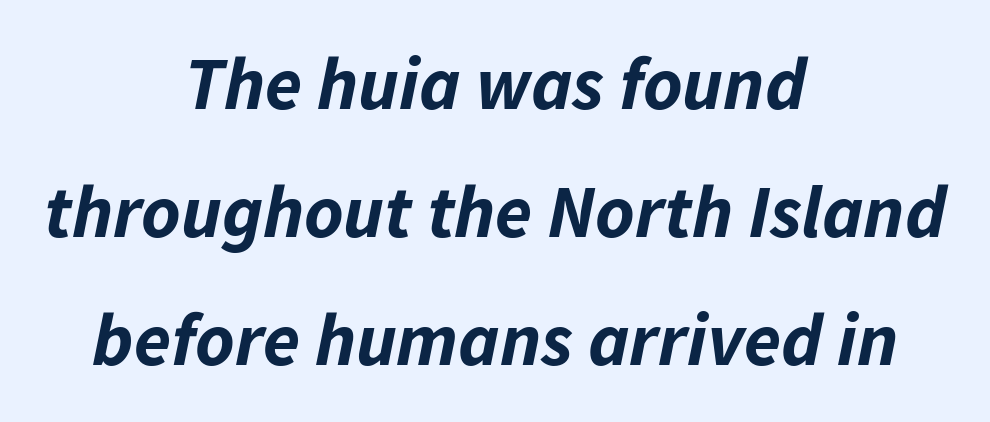
The image shows 75 px bold type, italic (leaning right); set centered, line spacing 1.71x, normal letter spacing, not underlined; low stroke contrast and a medium x-height.
